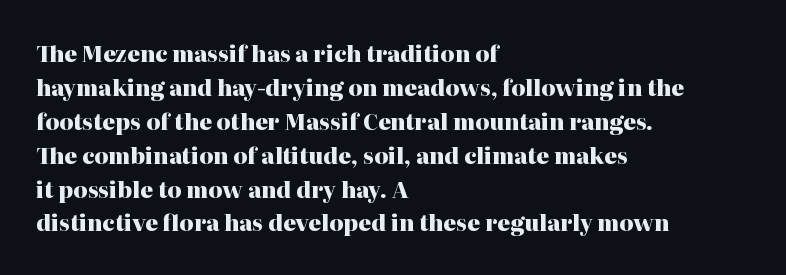
The image shows 22 px bold type, upright; set left-aligned, normal line spacing (1.54x), normal letter spacing, not underlined.
